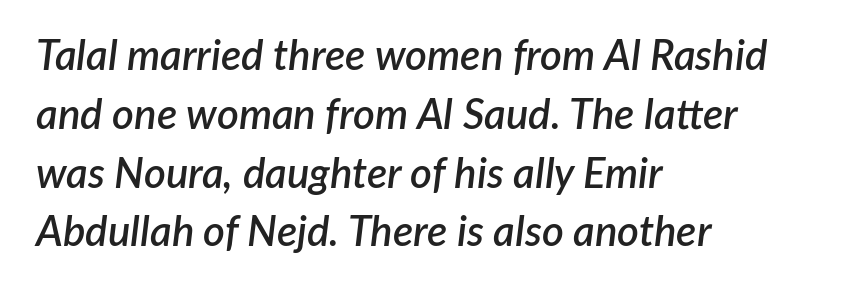
Q: Is the text bold? A: Semi-bold.
Q: Is the text italic (slanted)? A: Yes, it leans right by about 7 degrees.
Q: Is the text underlined? A: No.
Q: How is the paragraph aligned? A: Left-aligned.
Q: Is the spacing between letters normal or unusually wide? A: Normal.
Q: Is the spacing between lines tight, normal or loose? A: Normal.
Q: Width (condensed, normal, or wide)? A: Normal.
Q: Stroke contrast? A: Low.
Q: x-height? A: Medium.
Q: Monospaced? A: No.
